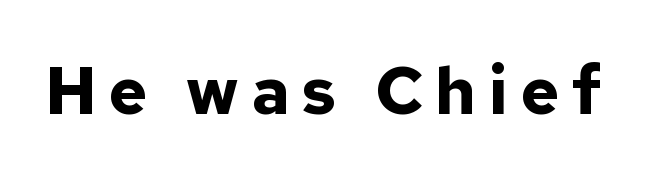
{"serif": "no", "italic": "no", "bold": "yes", "weight": "bold", "width": "normal", "stroke_contrast": "low", "x_height": "medium", "monospaced": "no", "underline": "no", "glyph_px": 67}
